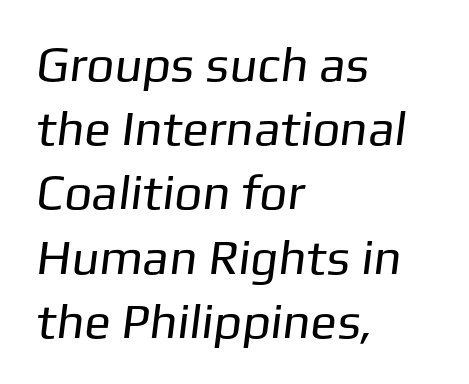
This sample has the flowing, uneven cadence of proportional lettering. Counters stay open thanks to moderate or lighter strokes. Does the leading feel generous? No, just average. Observe the absence of serifs on each vertical stroke in this sample.
